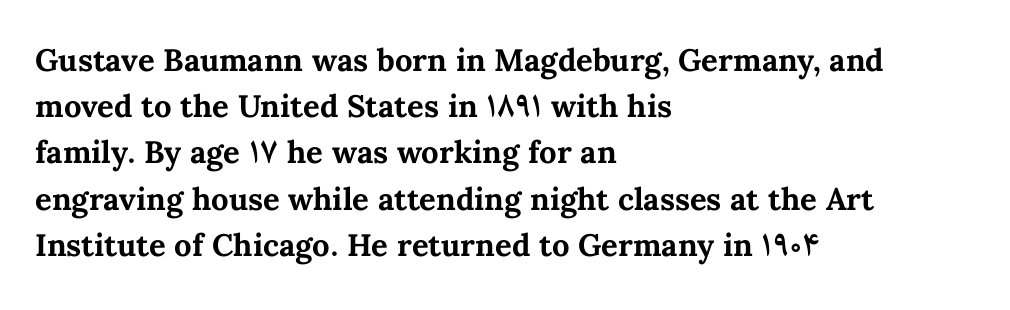
{"italic": "no", "bold": "yes", "weight": "bold", "width": "normal", "stroke_contrast": "medium", "x_height": "medium", "monospaced": "no", "underline": "no", "align": "left", "line_spacing": "normal", "line_spacing_ratio": 1.49, "letter_spacing": "normal", "letter_spacing_em": 0.0, "glyph_px": 31}
